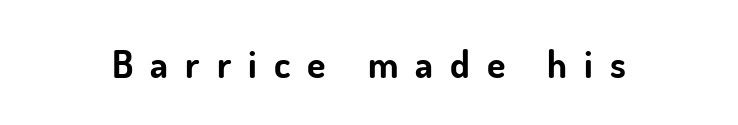
Q: Is the text bold? A: Yes.
Q: Is the text italic (slanted)? A: No, it is upright.
Q: Is the typeface a serif or a sans-serif typeface? A: Sans-serif.
Q: Is the text underlined? A: No.
Q: Is the spacing between letters normal or unusually wide? A: Unusually wide.
Q: Width (condensed, normal, or wide)? A: Normal.
Q: Stroke contrast? A: Low.
Q: x-height? A: Small.
Q: Monospaced? A: No.
